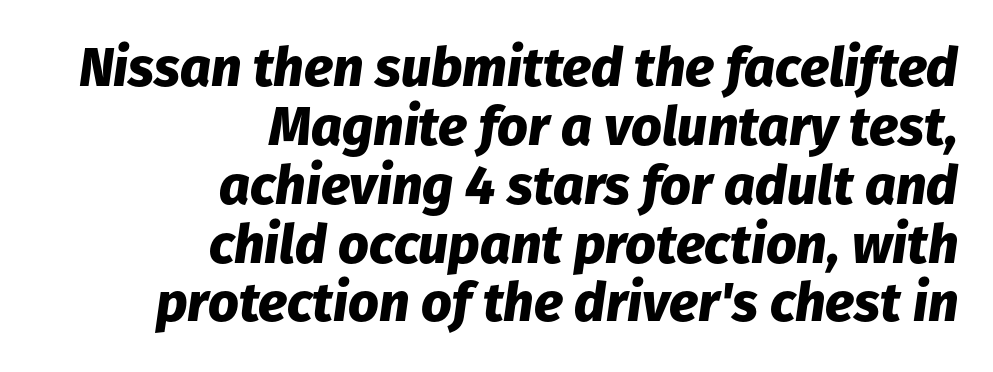
The image shows 54 px heavy type, italic (leaning right); set right-aligned, tight line spacing (1.09x), normal letter spacing, not underlined; low stroke contrast and a medium x-height.
